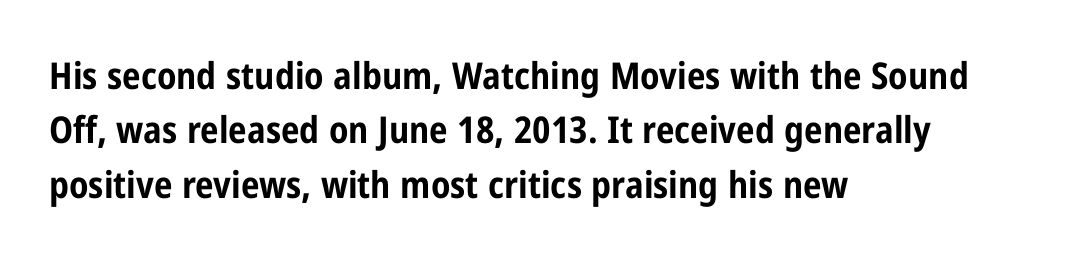
Look at the bottom of the vertical strokes: they stop flat, with no serifs. Just letters on the line, the space beneath them empty. Whoever set this chose a conventional vertical rhythm. You can tell it's not italic because the verticals are truly vertical.
